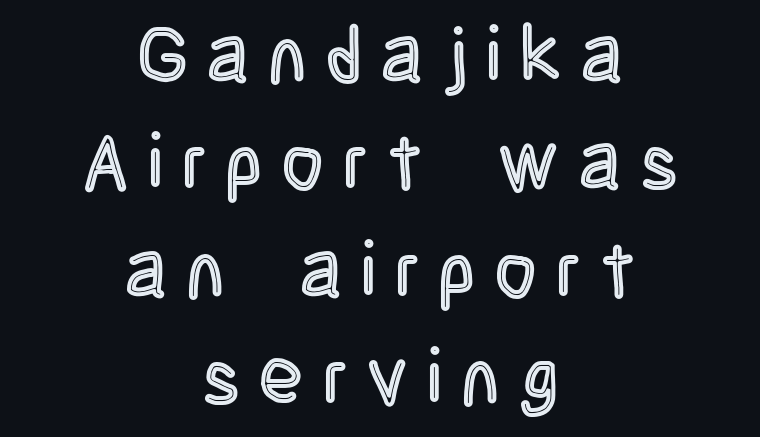
Honestly, the row spacing looks completely unremarkable. The letterforms stand isolated, each surrounded by extra space. Leftover space on each line is divided equally before and after the words. Proportional: the letters do not fall into vertical columns.
